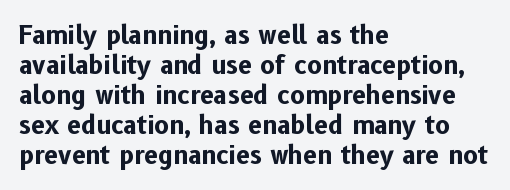
The image shows 25 px bold type, upright; set left-aligned, line spacing 1.2x, normal letter spacing, not underlined.
